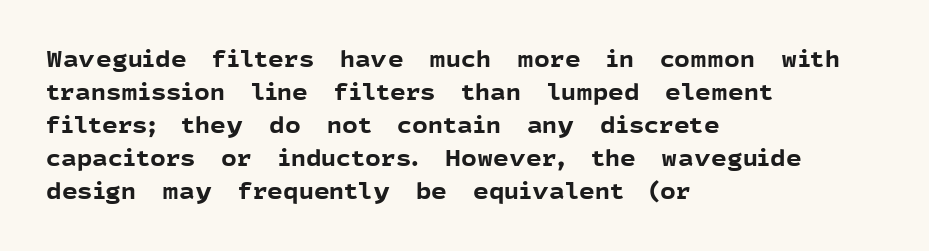
You'd pick this weight for a headline — it's a proper bold. The lettering holds an erect, upright posture throughout. Glance below the letters and you will spot only blank space. Layout note: lines flush left. Characters follow at the spacing the type designer built in. These lines sit exactly where default settings would place them.
